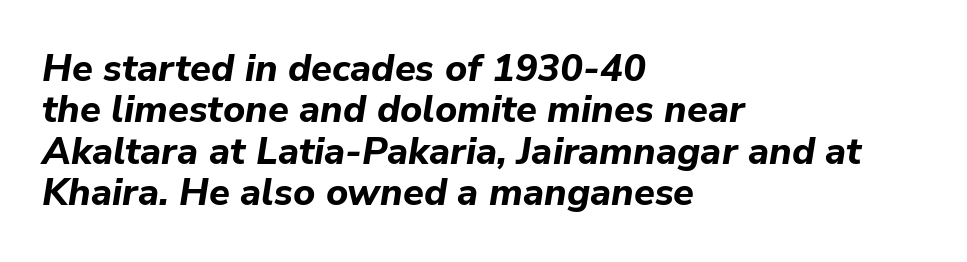
Q: Is the text bold? A: Yes.
Q: Is the text italic (slanted)? A: Yes, it leans right by about 9 degrees.
Q: Is the text underlined? A: No.
Q: How is the paragraph aligned? A: Left-aligned.
Q: Is the spacing between letters normal or unusually wide? A: Normal.
Q: Is the spacing between lines tight, normal or loose? A: Tight.
Q: Width (condensed, normal, or wide)? A: Normal.
Q: Stroke contrast? A: Low.
Q: x-height? A: Medium.
Q: Monospaced? A: No.
